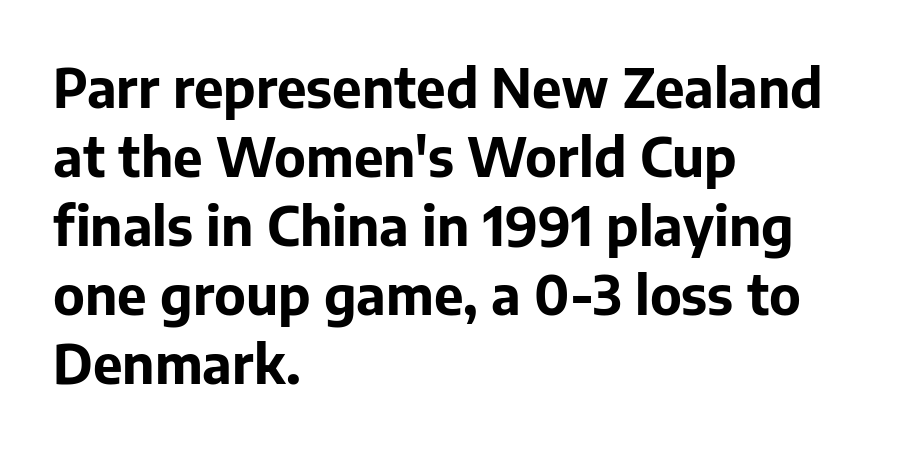
{"serif": "no", "italic": "no", "bold": "yes", "weight": "bold", "width": "normal", "stroke_contrast": "low", "x_height": "medium", "monospaced": "no", "underline": "no", "align": "left", "line_spacing": "normal", "line_spacing_ratio": 1.3, "letter_spacing": "normal", "letter_spacing_em": 0.0, "glyph_px": 53}
